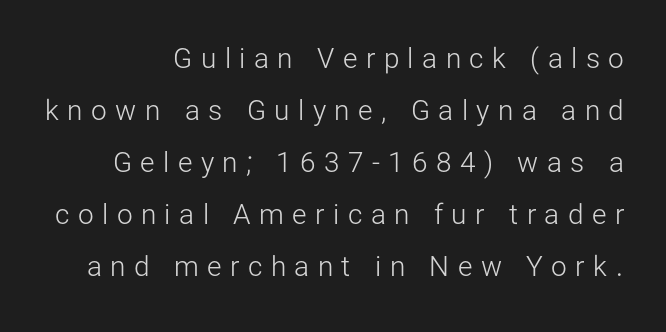
{"serif": "no", "italic": "no", "bold": "no", "weight": "light", "width": "normal", "stroke_contrast": "low", "x_height": "medium", "monospaced": "no", "underline": "no", "line_spacing_ratio": 1.86, "letter_spacing": "wide", "letter_spacing_em": 0.3, "glyph_px": 28}
